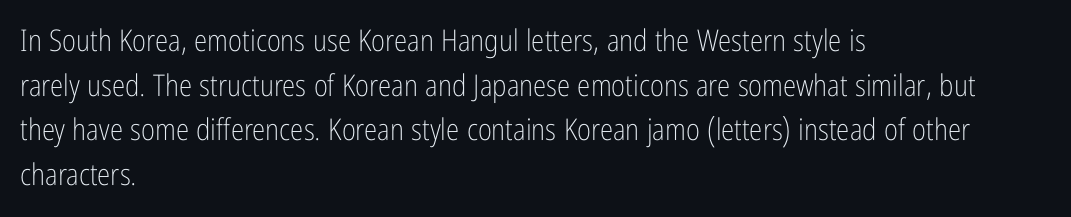
The image shows 30 px light, condensed sans-serif type, upright; set left-aligned, normal line spacing (1.49x), normal letter spacing, not underlined; low stroke contrast and a medium x-height.
